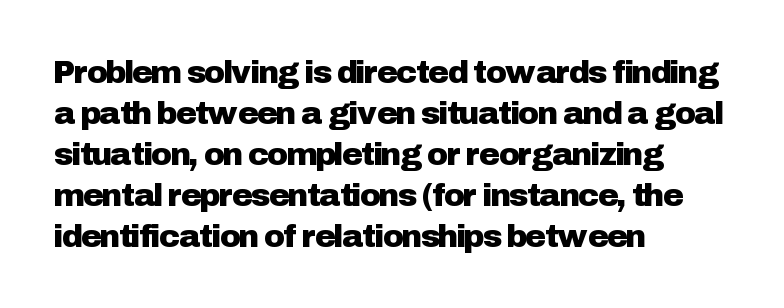
Reading down the block, your eye returns to a fixed left position each line. The rendering shows plain stroke endings on the letterforms — a sans-serif design. The passage shown is typed in a proportional face where columns would drift. It's the straight-up-and-down kind of type.
